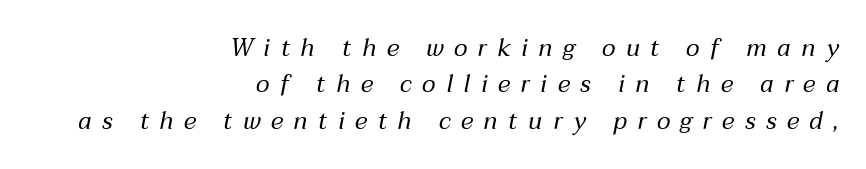
The image shows 24 px text type, italic (leaning right); set right-aligned, normal line spacing (1.52x), unusually wide letter spacing (+0.44 em), not underlined.
